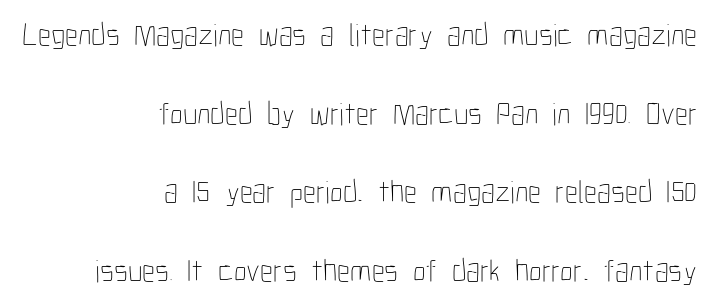
Q: Is the text bold? A: No.
Q: Is the text italic (slanted)? A: No, it is upright.
Q: Is the text underlined? A: No.
Q: How is the paragraph aligned? A: Right-aligned.
Q: Is the spacing between letters normal or unusually wide? A: Normal.
Q: Is the spacing between lines tight, normal or loose? A: Loose.
Q: Width (condensed, normal, or wide)? A: Condensed.
Q: Stroke contrast? A: Low.
Q: x-height? A: Medium.
Q: Monospaced? A: No.
